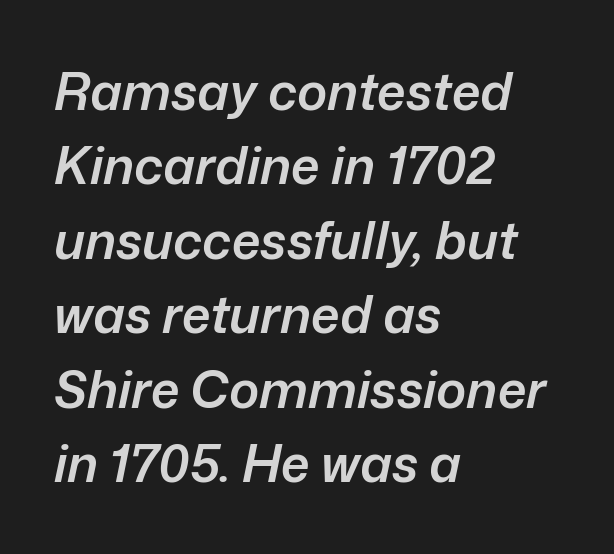
{"italic": "yes", "lean": "right", "slant_degrees": 12, "bold": "semi", "weight": "semibold", "width": "normal", "stroke_contrast": "low", "x_height": "medium", "monospaced": "no", "underline": "no", "align": "left", "line_spacing": "normal", "line_spacing_ratio": 1.46, "letter_spacing": "normal", "letter_spacing_em": 0.0, "glyph_px": 51}
